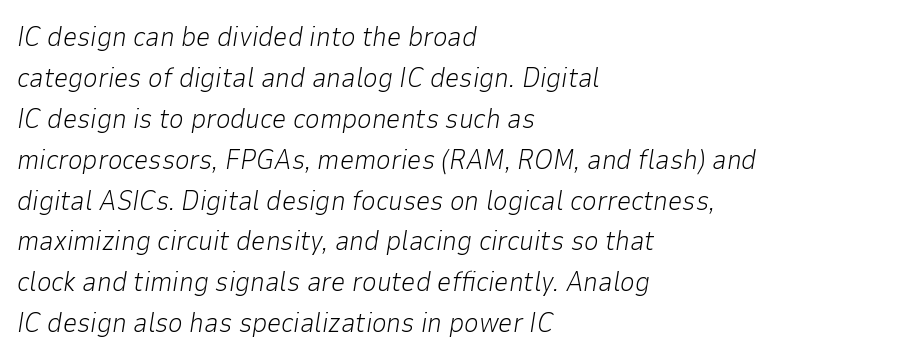
The image shows 28 px light type, italic (leaning right); set left-aligned, normal line spacing (1.46x), normal letter spacing, not underlined; low stroke contrast and a medium x-height.
